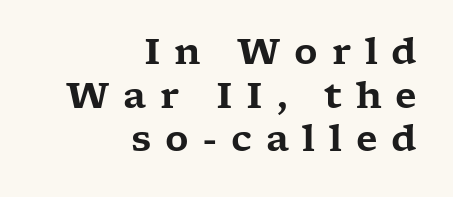
{"serif": "yes", "italic": "no", "width": "wide", "stroke_contrast": "low", "x_height": "medium", "monospaced": "no", "underline": "no", "align": "right", "line_spacing_ratio": 1.21, "letter_spacing": "wide", "letter_spacing_em": 0.38, "glyph_px": 36}
